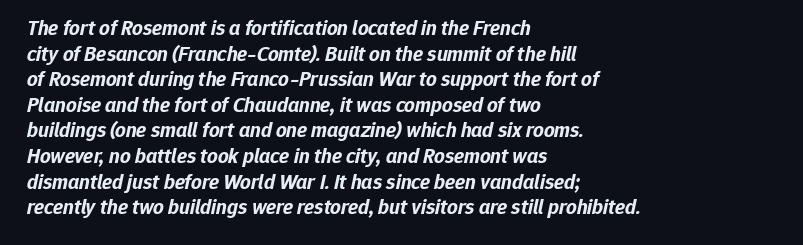
These lines keep a tight, regular rhythm from letter to letter. Just letters on the line, the space beneath them empty. Stroke thickness is high; the sample reads as a true bold. Looking at the ascenders, they clearly lean. Short and long lines alike share a common starting point at left.
